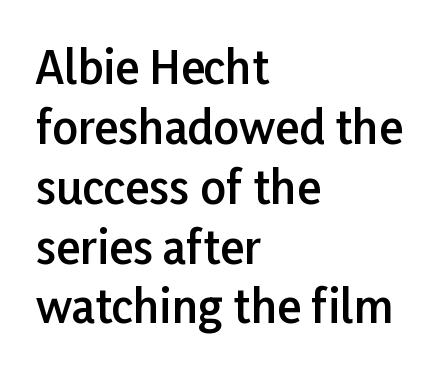
Firm but not heavy-handed strokes: this text is semibold. Left-aligned paragraph, ragged on the right. Rule under the text: the space is simply empty. Vertical spacing — default. What kind of face is this? One without serifs — a sans.
